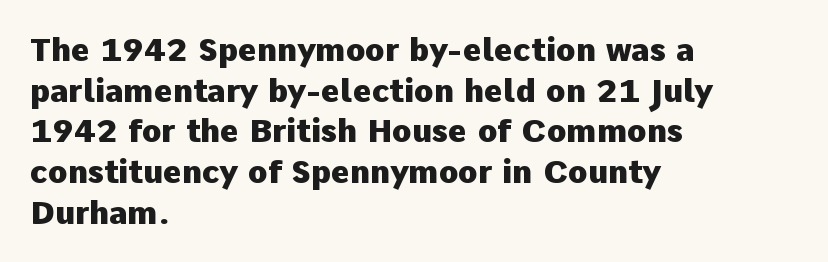
{"serif": "no", "italic": "no", "bold": "yes", "weight": "heavy", "width": "normal", "stroke_contrast": "low", "x_height": "medium", "monospaced": "no", "underline": "no", "align": "left", "line_spacing": "normal", "line_spacing_ratio": 1.27, "letter_spacing": "normal", "letter_spacing_em": 0.0, "glyph_px": 32}
